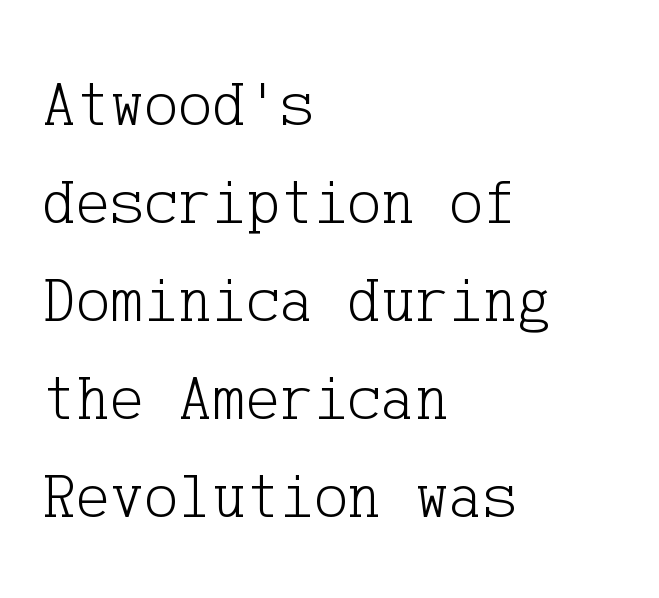
The letters carry serifs — small finishing strokes at the ends of their stems. A roman cut, with each character standing at attention. Honestly, there is no underline to notice here at all. Tracking here is standard; glyphs follow each other at the usual distance. No letter is thick-stroked: the sample isn't bold. Alignment: flush left.
